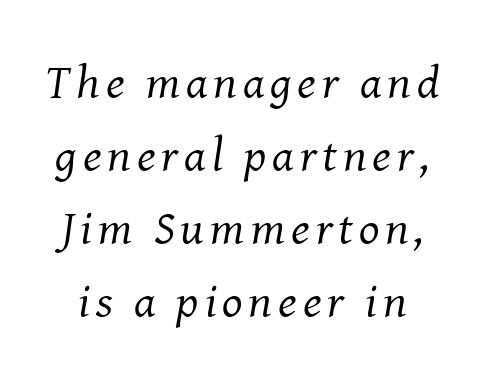
Every character sits at an angle, as italics do. The weight would be labelled regular, book, light, or lighter still. Each row of text sits above clean, open space. Looks like regular typesetting: each glyph gets only the width it needs. To sum up the face: it has serifs. Is there much room between lines? A standard amount, neither cramped nor airy.
